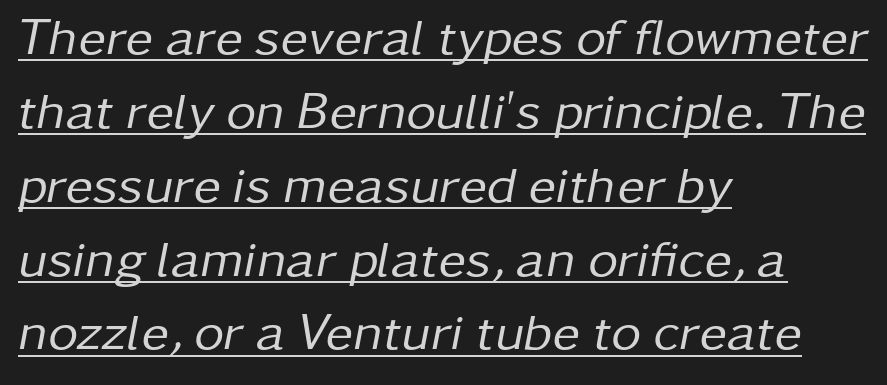
{"italic": "yes", "lean": "right", "slant_degrees": 11, "bold": "no", "weight": "regular", "width": "normal", "stroke_contrast": "low", "x_height": "medium", "monospaced": "no", "underline": "yes", "align": "left", "line_spacing": "normal", "line_spacing_ratio": 1.42, "letter_spacing": "normal", "letter_spacing_em": 0.0, "glyph_px": 52}
